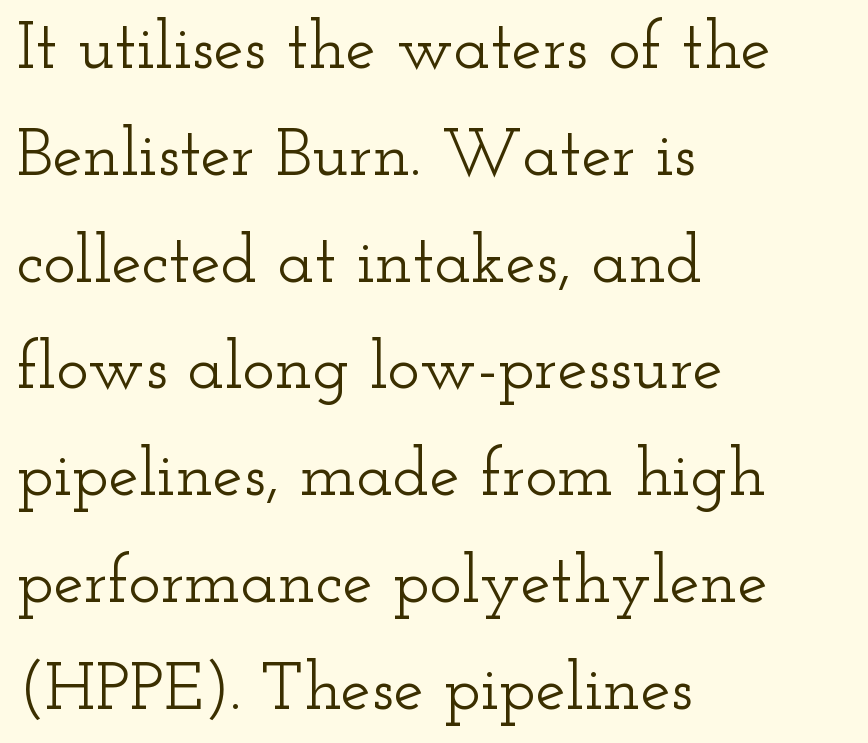
{"serif": "yes", "italic": "no", "width": "wide", "stroke_contrast": "low", "x_height": "small", "monospaced": "no", "underline": "no", "align": "left", "line_spacing": "normal", "line_spacing_ratio": 1.57, "letter_spacing": "normal", "letter_spacing_em": 0.0, "glyph_px": 68}
